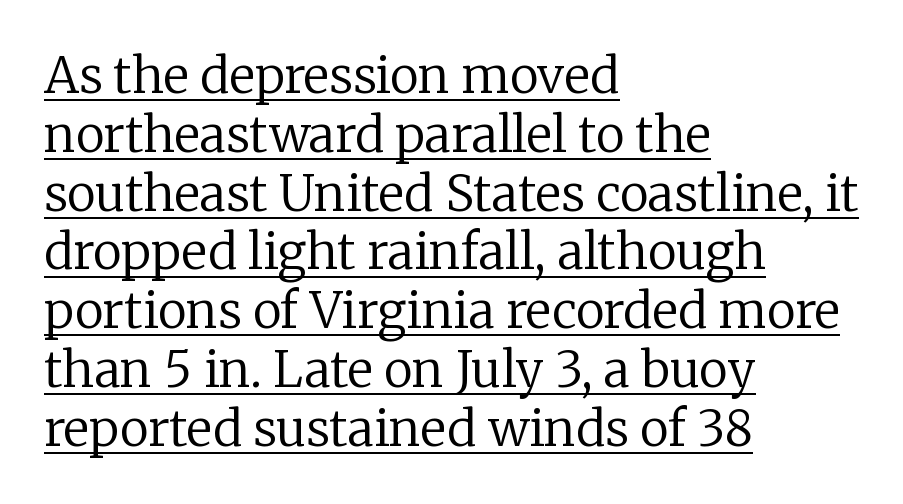
{"serif": "yes", "italic": "no", "bold": "no", "weight": "regular", "width": "normal", "stroke_contrast": "low", "x_height": "medium", "monospaced": "no", "underline": "yes", "align": "left", "line_spacing_ratio": 1.2, "letter_spacing": "normal", "letter_spacing_em": 0.0, "glyph_px": 49}
